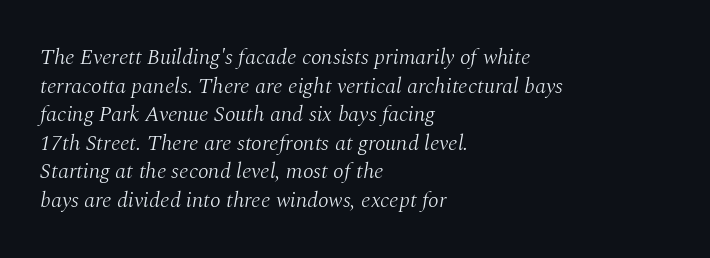
{"italic": "yes", "lean": "right", "slant_degrees": 10, "bold": "no", "underline": "no", "align": "left", "line_spacing": "normal", "line_spacing_ratio": 1.3, "letter_spacing": "normal", "letter_spacing_em": 0.0, "glyph_px": 22}
